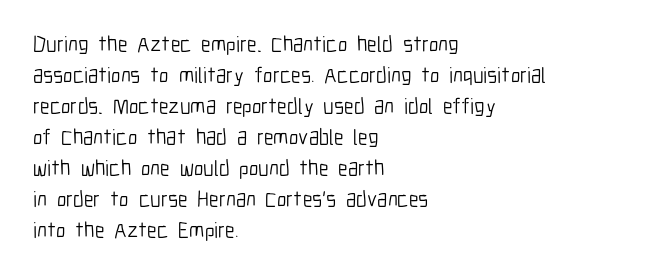
Q: Is the text bold? A: No.
Q: Is the text italic (slanted)? A: No, it is upright.
Q: Is the text underlined? A: No.
Q: How is the paragraph aligned? A: Left-aligned.
Q: Is the spacing between letters normal or unusually wide? A: Normal.
Q: Is the spacing between lines tight, normal or loose? A: Normal.
